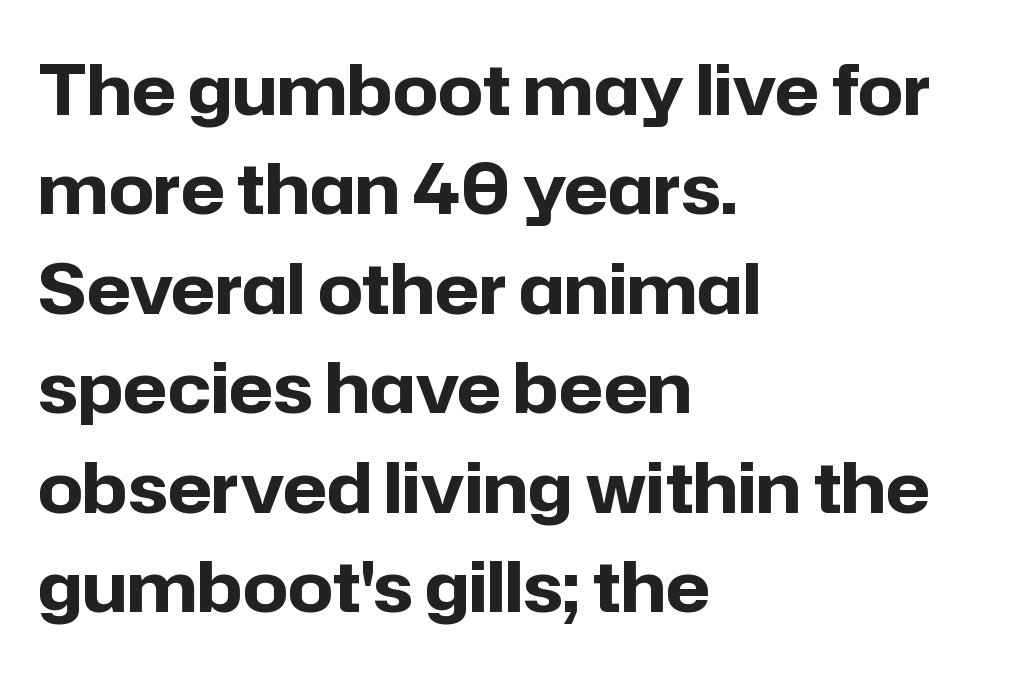
{"serif": "no", "italic": "no", "bold": "yes", "weight": "bold", "width": "normal", "stroke_contrast": "low", "x_height": "medium", "monospaced": "no", "underline": "no", "align": "left", "line_spacing": "normal", "line_spacing_ratio": 1.42, "letter_spacing": "normal", "letter_spacing_em": 0.0, "glyph_px": 70}
